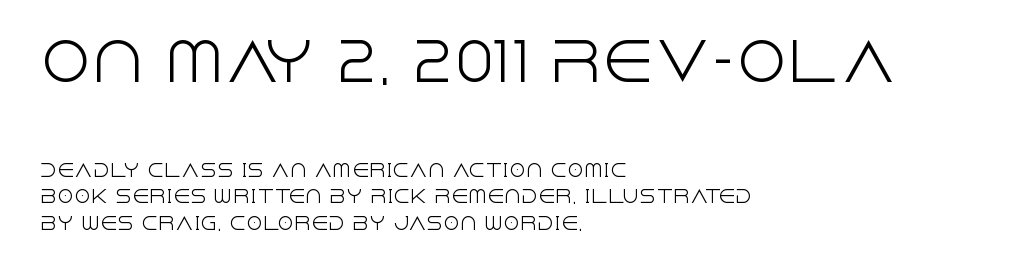
The image shows 52 px light sans-serif type, upright; set left-aligned, normal line spacing (1.56x), normal letter spacing, not underlined; the first (top) block is 3.06x larger; a large x-height.
